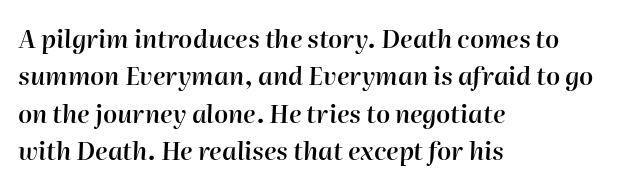
{"italic": "yes", "lean": "right", "slant_degrees": 2, "bold": "semi", "underline": "no", "align": "left", "line_spacing": "normal", "line_spacing_ratio": 1.5, "letter_spacing": "normal", "letter_spacing_em": 0.0, "glyph_px": 25}
